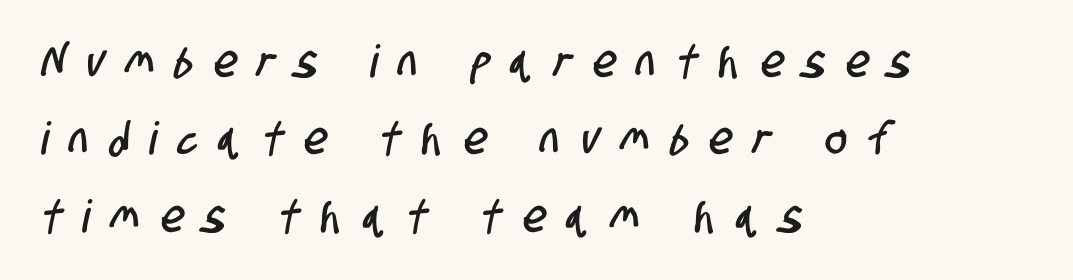
The image shows 45 px condensed sans-serif type; set left-aligned, line spacing 1.72x, unusually wide letter spacing (+0.48 em), not underlined; low stroke contrast and a large x-height.
